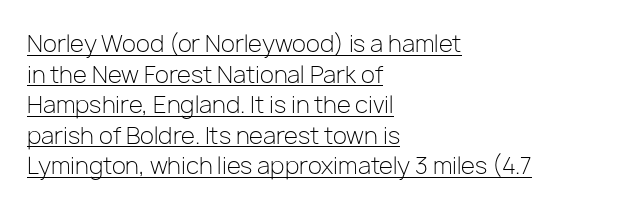
The image shows 23 px text type, upright; set left-aligned, normal line spacing (1.33x), normal letter spacing, underlined.
